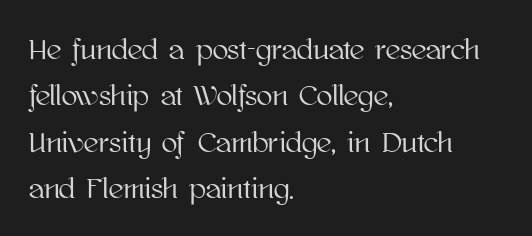
Designer's note — italics off, roman on. These lines sit exactly where default settings would place them. Spacing verdict: proportional, widths tailored to each character. These lines are set flush left with a ragged right edge.
